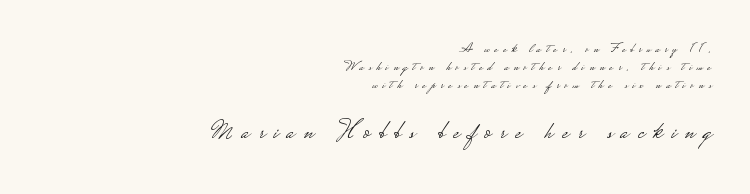
The lines are quadded right. Short note: letters widely spaced. Glance below the letters and you will spot only blank space.
